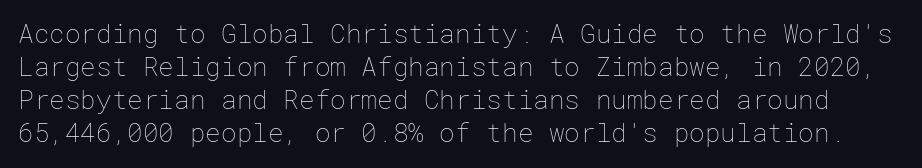
{"italic": "no", "bold": "no", "underline": "no", "line_spacing": "normal", "line_spacing_ratio": 1.27, "letter_spacing": "normal", "letter_spacing_em": 0.0, "glyph_px": 26}
